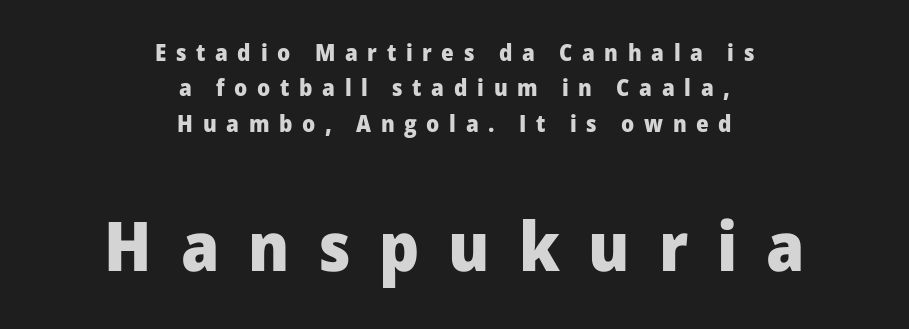
The image shows 69 px heavy sans-serif type, upright; set centered, normal line spacing (1.54x), unusually wide letter spacing (+0.42 em), not underlined; the second (bottom) block is 3.0x larger; low stroke contrast and a medium x-height.
